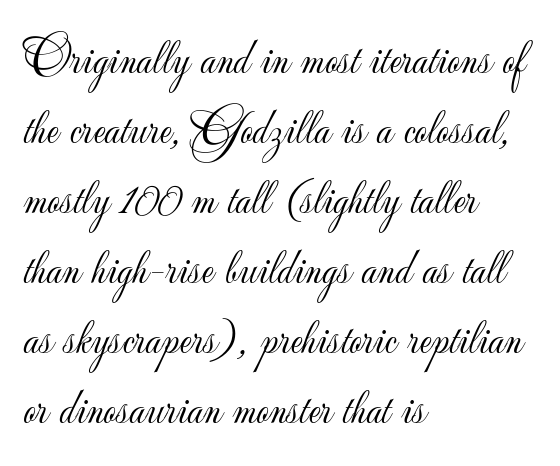
The image shows 50 px light sans-serif type; set left-aligned, normal line spacing (1.4x), normal letter spacing, not underlined; low stroke contrast and a small x-height.
